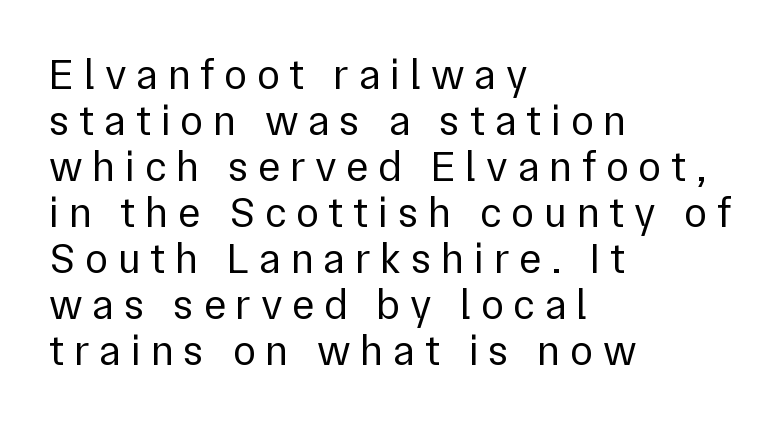
Q: Is the text bold? A: No.
Q: Is the text italic (slanted)? A: No, it is upright.
Q: Is the typeface a serif or a sans-serif typeface? A: Sans-serif.
Q: Is the text underlined? A: No.
Q: How is the paragraph aligned? A: Left-aligned.
Q: Is the spacing between letters normal or unusually wide? A: Unusually wide.
Q: Is the spacing between lines tight, normal or loose? A: Tight.
Q: Width (condensed, normal, or wide)? A: Normal.
Q: Stroke contrast? A: Low.
Q: x-height? A: Medium.
Q: Monospaced? A: No.
